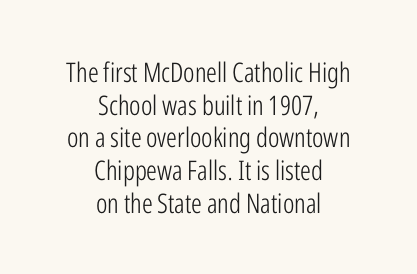
{"italic": "no", "bold": "no", "underline": "no", "align": "center", "line_spacing_ratio": 1.21, "letter_spacing": "normal", "letter_spacing_em": 0.0, "glyph_px": 27}
